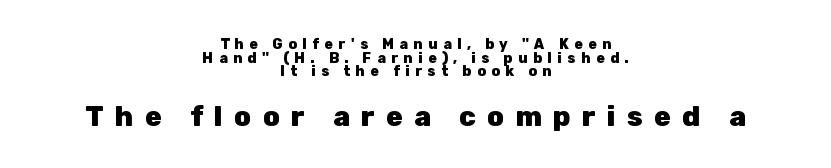
The strip under each line holds only bare page. Rendered with straight, roman letterforms. The rag falls on both sides of this text block equally. Plenty of ink on the page — the face is bold. Inter-character spacing is expanded well beyond the font's built-in metrics. These lines are rendered in a variable-pitch font.
